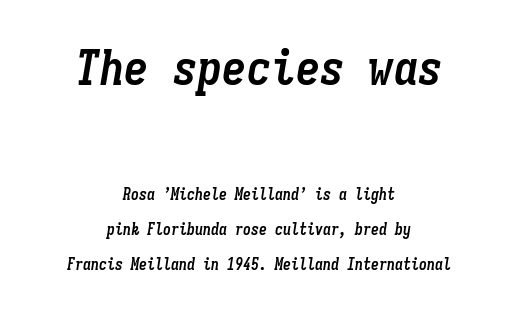
The image shows 49 px semibold, condensed type, italic (leaning right), monospaced; set centered, loose line spacing (2.2x), normal letter spacing, not underlined; the first (top) block is 3.06x larger; low stroke contrast and a medium x-height.
